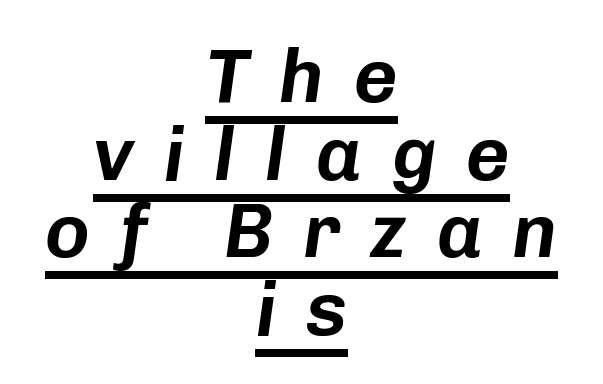
Q: Is the text italic (slanted)? A: Yes, it leans right by about 8 degrees.
Q: Is the text underlined? A: Yes.
Q: How is the paragraph aligned? A: Centered.
Q: Is the spacing between letters normal or unusually wide? A: Unusually wide.
Q: Is the spacing between lines tight, normal or loose? A: Tight.
Q: Width (condensed, normal, or wide)? A: Normal.
Q: Stroke contrast? A: Low.
Q: x-height? A: Medium.
Q: Monospaced? A: No.
